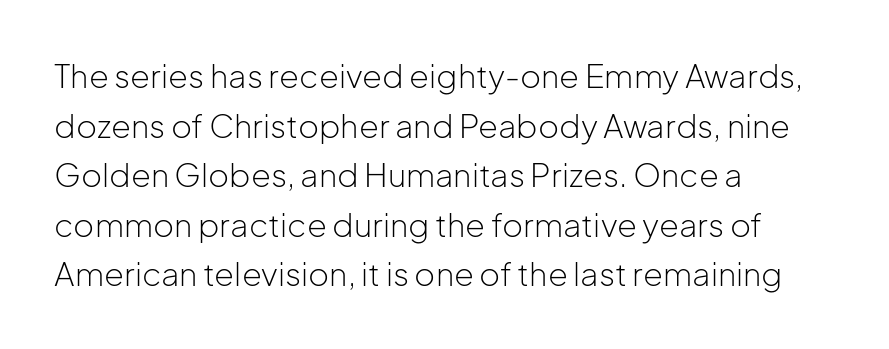
The image shows 32 px light sans-serif type, upright; set left-aligned, normal line spacing (1.55x), normal letter spacing, not underlined; low stroke contrast and a medium x-height.
